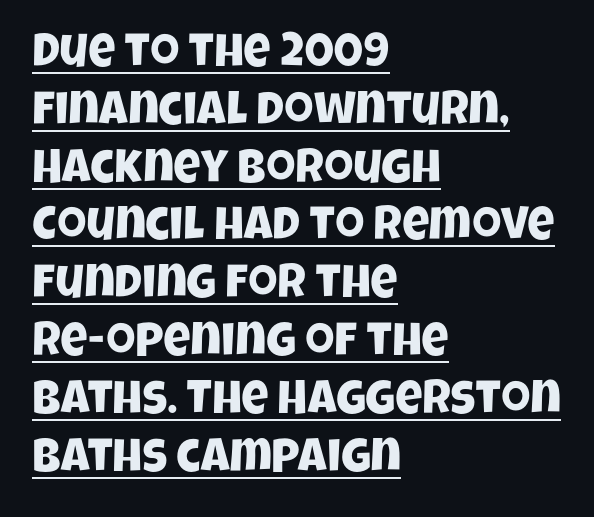
Q: Is the typeface a serif or a sans-serif typeface? A: Sans-serif.
Q: Is the text underlined? A: Yes.
Q: How is the paragraph aligned? A: Left-aligned.
Q: Is the spacing between letters normal or unusually wide? A: Normal.
Q: Width (condensed, normal, or wide)? A: Condensed.
Q: Stroke contrast? A: Low.
Q: x-height? A: Large.
Q: Monospaced? A: No.
